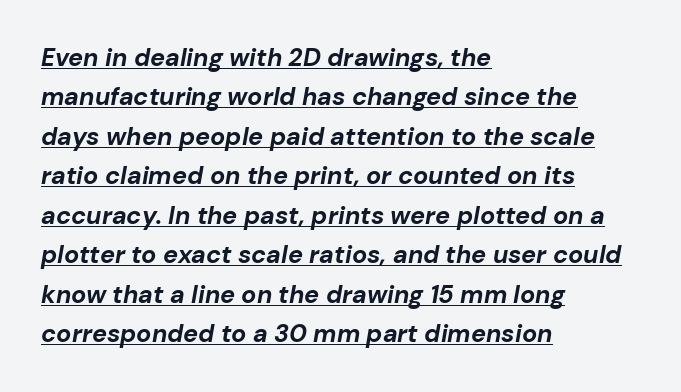
Left-aligned paragraph, ragged on the right. Underlining? Definitely there. You could call the tracking neutral — neither tight nor loose. Italic: yes, the glyphs are oblique.
